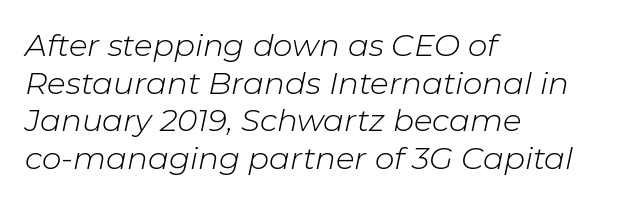
{"italic": "yes", "lean": "right", "slant_degrees": 11, "bold": "no", "weight": "light", "width": "normal", "stroke_contrast": "low", "x_height": "medium", "monospaced": "no", "underline": "no", "align": "left", "line_spacing_ratio": 1.21, "letter_spacing": "normal", "letter_spacing_em": 0.0, "glyph_px": 31}
